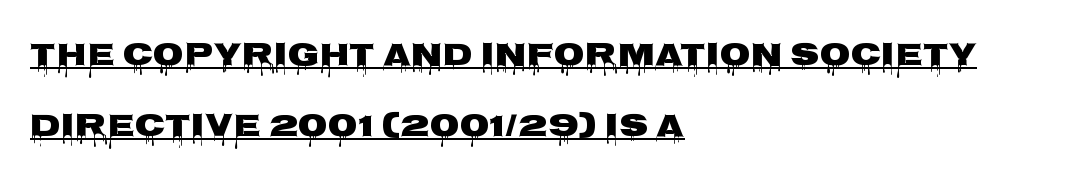
{"serif": "no", "italic": "no", "bold": "yes", "weight": "heavy", "width": "wide", "stroke_contrast": "low", "x_height": "large", "monospaced": "no", "underline": "yes", "align": "left", "line_spacing": "loose", "line_spacing_ratio": 2.21, "letter_spacing": "normal", "letter_spacing_em": 0.0, "glyph_px": 32}
